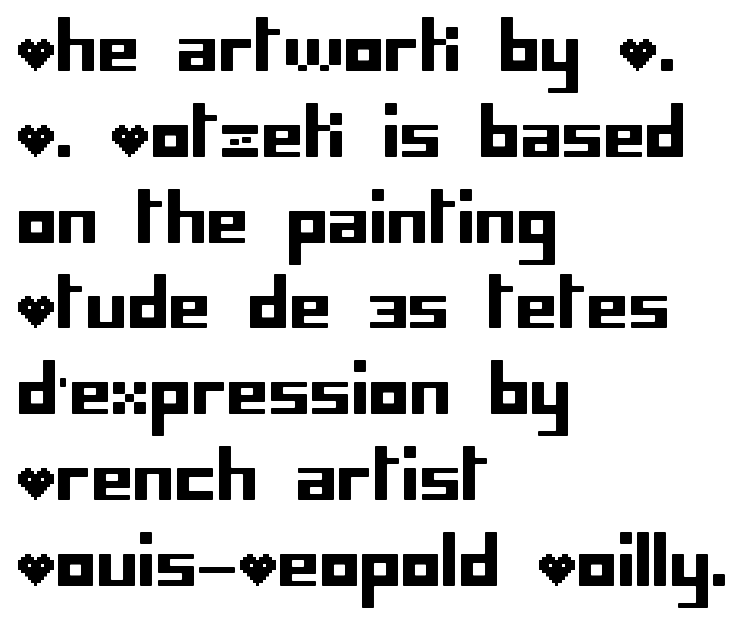
Q: Is the text italic (slanted)? A: No, it is upright.
Q: Is the typeface a serif or a sans-serif typeface? A: Sans-serif.
Q: Is the text underlined? A: No.
Q: How is the paragraph aligned? A: Left-aligned.
Q: Is the spacing between letters normal or unusually wide? A: Normal.
Q: Is the spacing between lines tight, normal or loose? A: Normal.
Q: Width (condensed, normal, or wide)? A: Normal.
Q: Stroke contrast? A: Low.
Q: x-height? A: Large.
